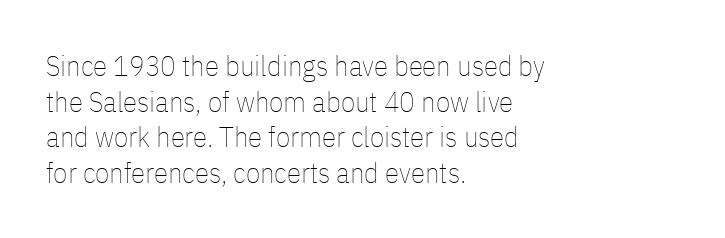
The image shows 29 px thin, condensed type, upright; set left-aligned, line spacing 1.23x, normal letter spacing, not underlined; low stroke contrast and a medium x-height.
